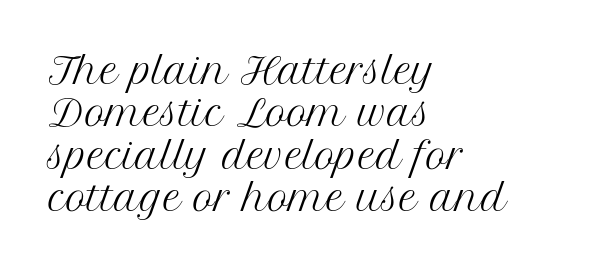
{"bold": "no", "weight": "regular", "width": "normal", "stroke_contrast": "medium", "x_height": "medium", "monospaced": "no", "underline": "no", "align": "left", "line_spacing_ratio": 1.21, "letter_spacing": "normal", "letter_spacing_em": 0.0, "glyph_px": 35}
